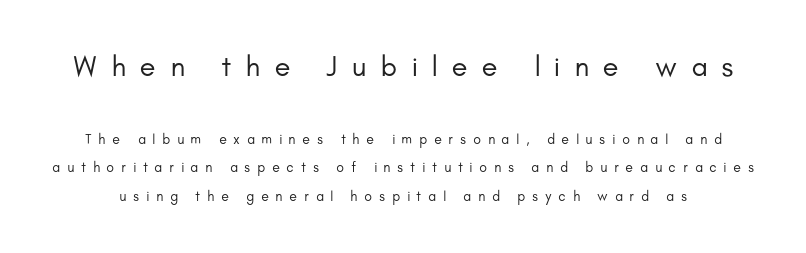
The image shows 29 px regular-weight sans-serif type, upright; set loose line spacing (2.03x), unusually wide letter spacing (+0.5 em), not underlined; the first (top) block is 2.07x larger; low stroke contrast and a small x-height.
